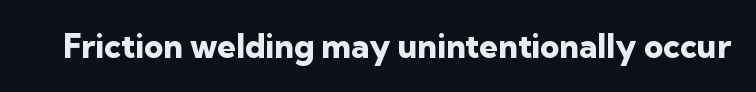
The letters advance in unequal steps, a hallmark of proportional type. Serifs: no, the terminals of the letterforms are clean. The lettering stays uniformly vertical, giving the passage a roman look. How are the letters spaced? Ordinarily, with no added tracking. Only glyphs here, with clear space below each row.
